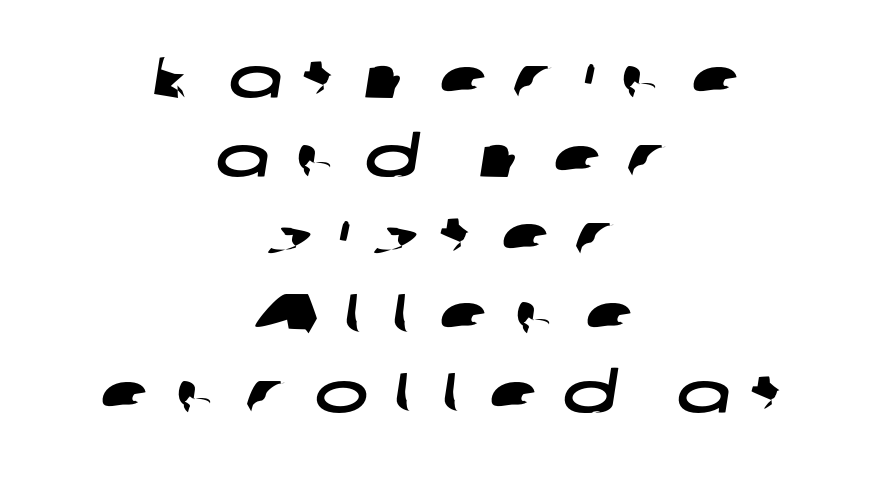
Q: Is the typeface a serif or a sans-serif typeface? A: Sans-serif.
Q: Is the text underlined? A: No.
Q: How is the paragraph aligned? A: Centered.
Q: Is the spacing between letters normal or unusually wide? A: Unusually wide.
Q: Is the spacing between lines tight, normal or loose? A: Normal.
Q: Width (condensed, normal, or wide)? A: Wide.
Q: Stroke contrast? A: Low.
Q: x-height? A: Medium.
Q: Monospaced? A: No.
